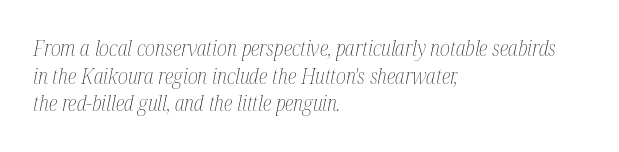
{"italic": "yes", "lean": "right", "slant_degrees": 12, "bold": "no", "underline": "no", "align": "left", "line_spacing": "normal", "line_spacing_ratio": 1.32, "letter_spacing": "normal", "letter_spacing_em": 0.0, "glyph_px": 21}
